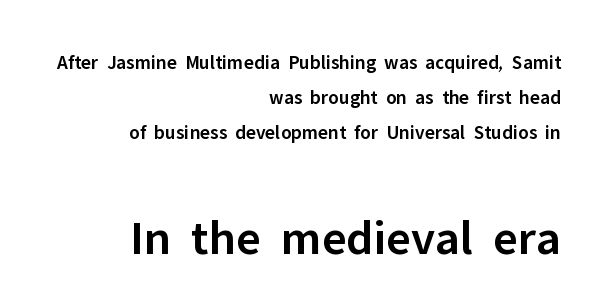
The space beneath each line is pristine and unruled. Which chunk is bigger? The second one — the bottom block dwarfs the top. The font's upright variant was chosen for this text. Notice the strokes are somewhat thickened but not fully heavy: this is a semibold.
